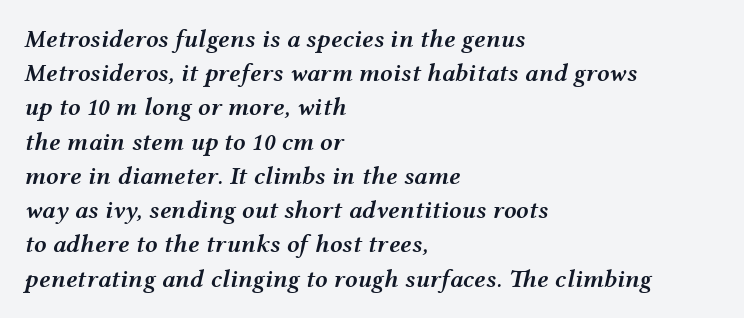
{"italic": "yes", "lean": "right", "slant_degrees": 12, "bold": "semi", "underline": "no", "align": "left", "line_spacing": "normal", "line_spacing_ratio": 1.37, "letter_spacing": "normal", "letter_spacing_em": 0.0, "glyph_px": 25}
